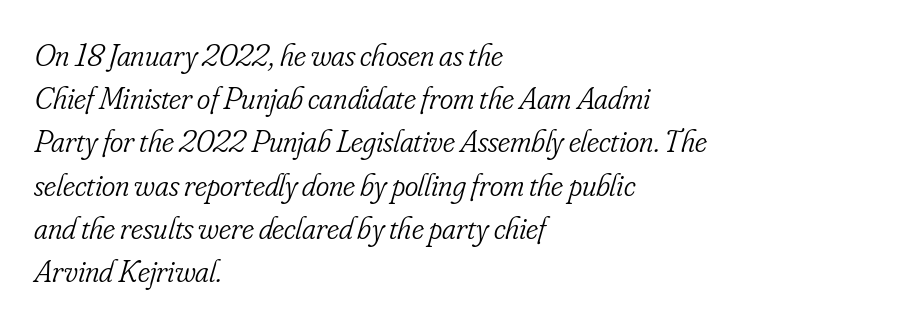
The block of text has a typical density, with ordinary space between rows. This reads as an unemphasized weight, regular at the heaviest. What stands out about the letter spacing? Nothing — it is the standard amount. Examine the stroke ends and you'll spot serifs. This sample has the flowing, uneven cadence of proportional lettering. Just letters on the line, the space beneath them empty.
